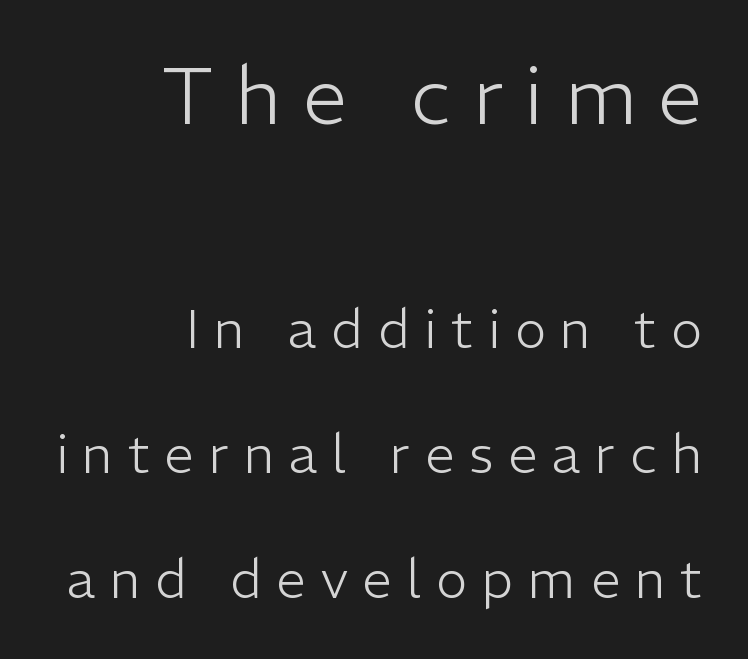
Letters have the restrained weight of plain body copy at most. Each new line begins a long way beneath the previous one. The emphasis by scale lands on block number one, above. Descenders hang freely into open space. These lines are rendered in a variable-pitch font.
